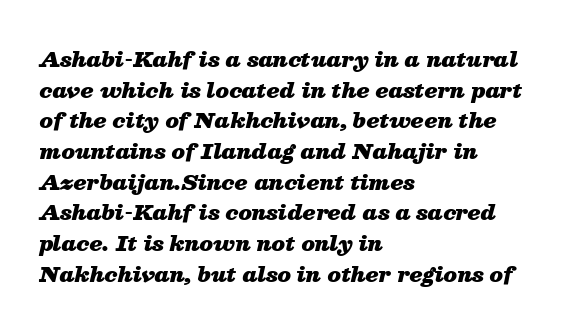
Q: Is the text bold? A: Yes.
Q: Is the text italic (slanted)? A: Yes, it leans right by about 13 degrees.
Q: Is the text underlined? A: No.
Q: How is the paragraph aligned? A: Left-aligned.
Q: Is the spacing between letters normal or unusually wide? A: Normal.
Q: Is the spacing between lines tight, normal or loose? A: Normal.
